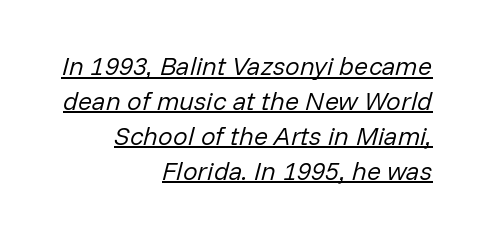
{"italic": "yes", "lean": "right", "slant_degrees": 14, "bold": "no", "underline": "yes", "align": "right", "line_spacing": "normal", "line_spacing_ratio": 1.34, "letter_spacing": "normal", "letter_spacing_em": 0.0, "glyph_px": 26}
